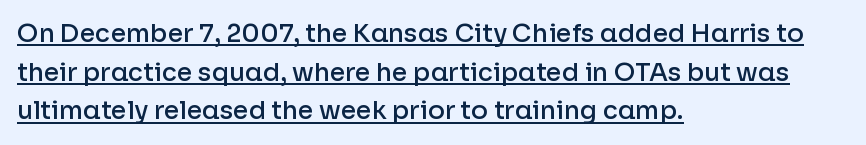
The image shows 25 px text type, upright; set left-aligned, normal line spacing (1.55x), normal letter spacing, underlined.
